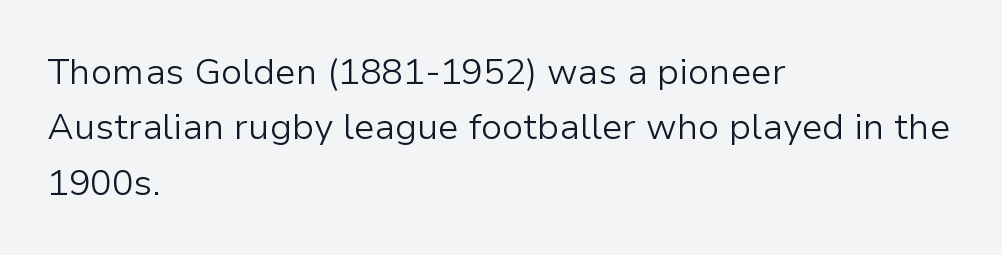
Q: Is the text bold? A: No.
Q: Is the text italic (slanted)? A: No, it is upright.
Q: Is the typeface a serif or a sans-serif typeface? A: Sans-serif.
Q: Is the text underlined? A: No.
Q: How is the paragraph aligned? A: Left-aligned.
Q: Is the spacing between letters normal or unusually wide? A: Normal.
Q: Is the spacing between lines tight, normal or loose? A: Normal.
Q: Width (condensed, normal, or wide)? A: Normal.
Q: Stroke contrast? A: Low.
Q: x-height? A: Medium.
Q: Monospaced? A: No.
